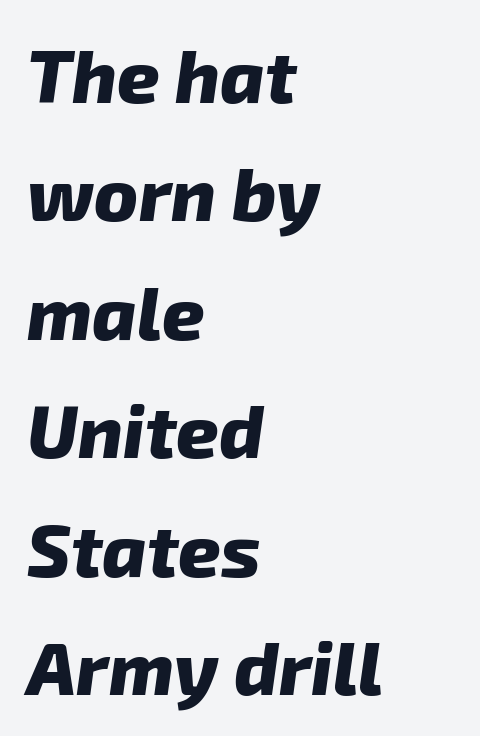
The image shows 74 px heavy sans-serif type; set left-aligned, normal line spacing (1.6x), normal letter spacing, not underlined; low stroke contrast and a medium x-height.
